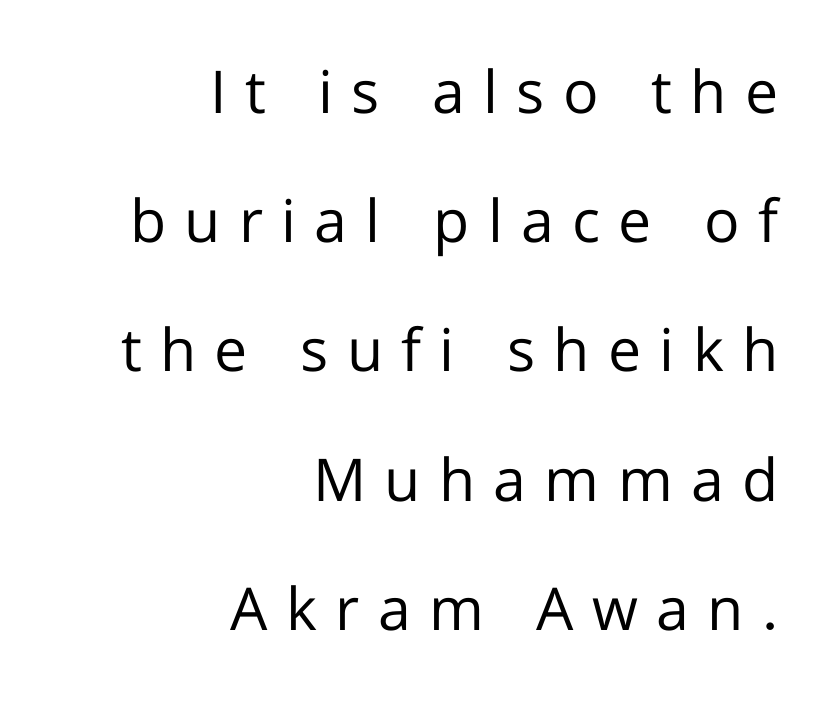
The image shows 59 px regular-weight sans-serif type, upright; set right-aligned, loose line spacing (2.19x), unusually wide letter spacing (+0.31 em), not underlined; low stroke contrast and a medium x-height.
